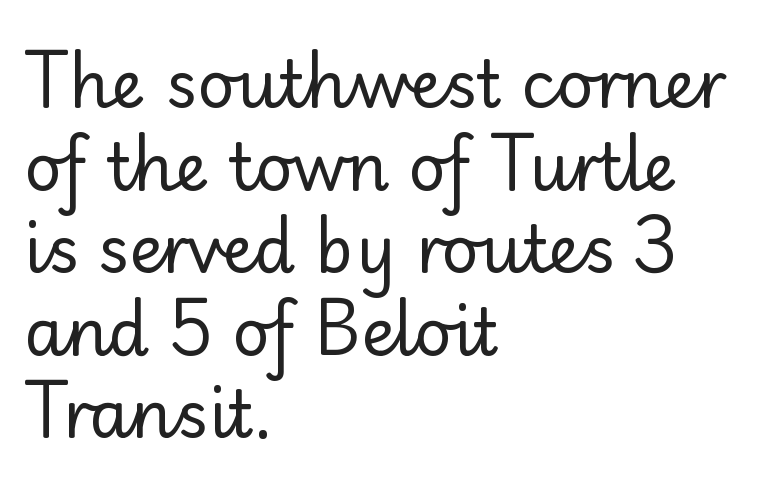
Q: Is the text bold? A: No.
Q: Is the text italic (slanted)? A: No, it is upright.
Q: Is the typeface a serif or a sans-serif typeface? A: Sans-serif.
Q: Is the text underlined? A: No.
Q: How is the paragraph aligned? A: Left-aligned.
Q: Is the spacing between letters normal or unusually wide? A: Normal.
Q: Is the spacing between lines tight, normal or loose? A: Normal.
Q: Width (condensed, normal, or wide)? A: Normal.
Q: Stroke contrast? A: Low.
Q: x-height? A: Small.
Q: Monospaced? A: No.
